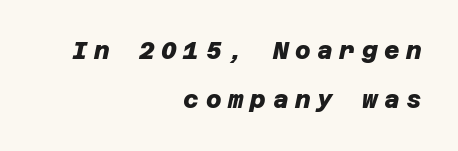
Q: Is the text bold? A: Yes.
Q: Is the text underlined? A: No.
Q: How is the paragraph aligned? A: Right-aligned.
Q: Is the spacing between letters normal or unusually wide? A: Unusually wide.
Q: Is the spacing between lines tight, normal or loose? A: Loose.
